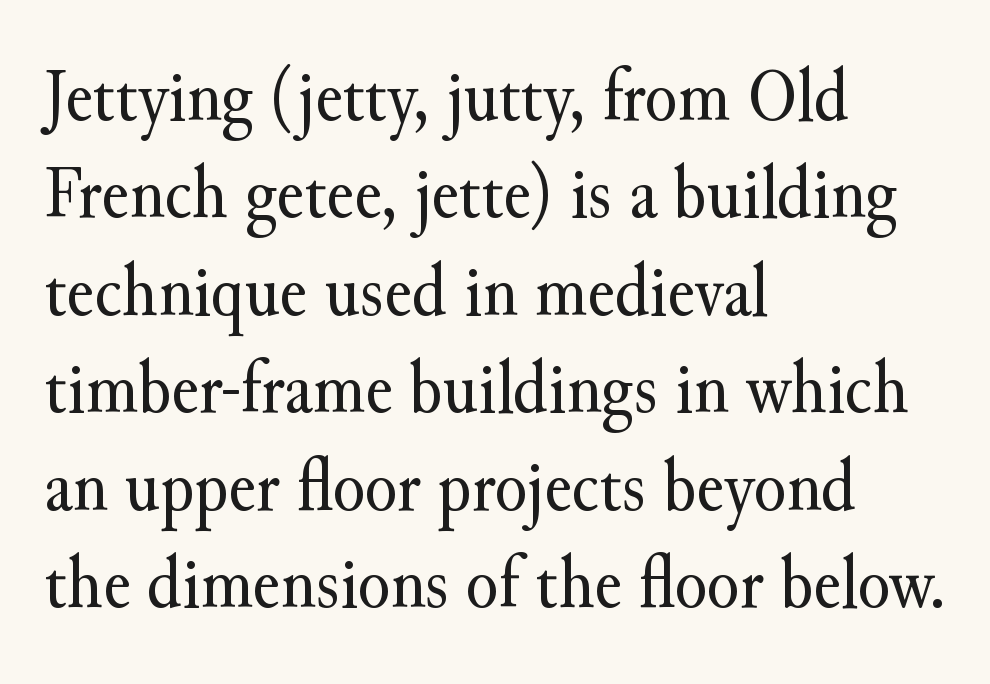
{"serif": "yes", "italic": "no", "bold": "no", "weight": "regular", "width": "normal", "stroke_contrast": "medium", "x_height": "small", "monospaced": "no", "underline": "no", "align": "left", "line_spacing": "normal", "line_spacing_ratio": 1.3, "letter_spacing": "normal", "letter_spacing_em": 0.0, "glyph_px": 75}
